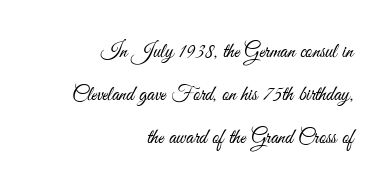
The paragraph has a hard right edge and a soft left edge. The line texture is even and compact thanks to regular tracking. Bold? No — there's no thickening of the strokes.
